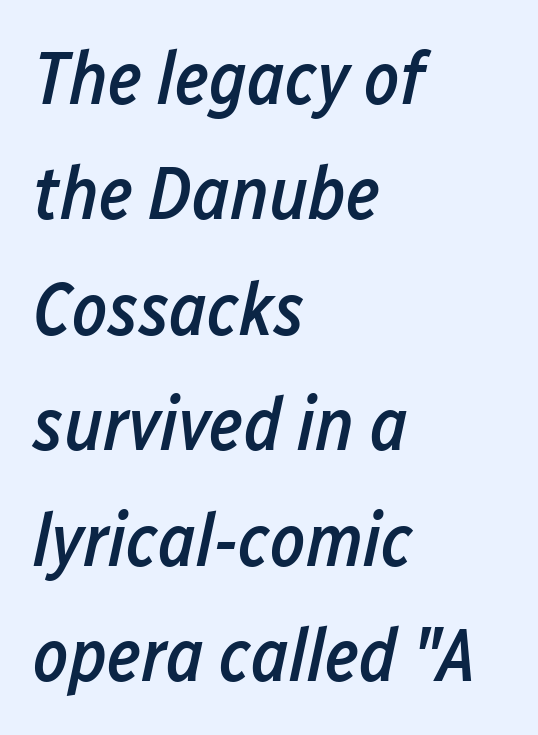
{"italic": "yes", "lean": "right", "slant_degrees": 12, "bold": "semi", "weight": "semibold", "width": "condensed", "stroke_contrast": "low", "x_height": "medium", "monospaced": "no", "underline": "no", "align": "left", "line_spacing": "normal", "line_spacing_ratio": 1.54, "letter_spacing": "normal", "letter_spacing_em": 0.0, "glyph_px": 75}
